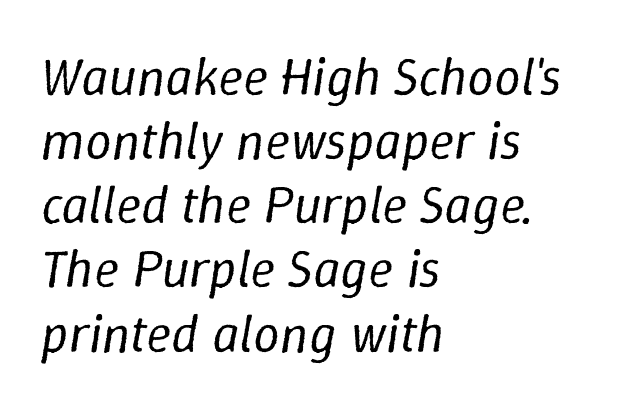
The rag falls on the right side of this text block. Unmarked baselines from the first word to the last. It's the slanting kind of type. Proportional: the letters do not fall into vertical columns. Weight: regular or lighter. The face used here is rendered with its standard letterfit.
